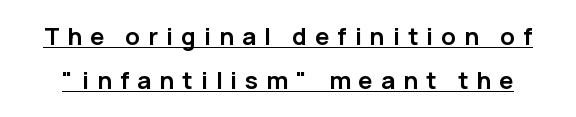
Q: Is the text bold? A: Yes.
Q: Is the text italic (slanted)? A: No, it is upright.
Q: Is the text underlined? A: Yes.
Q: Is the spacing between letters normal or unusually wide? A: Unusually wide.
